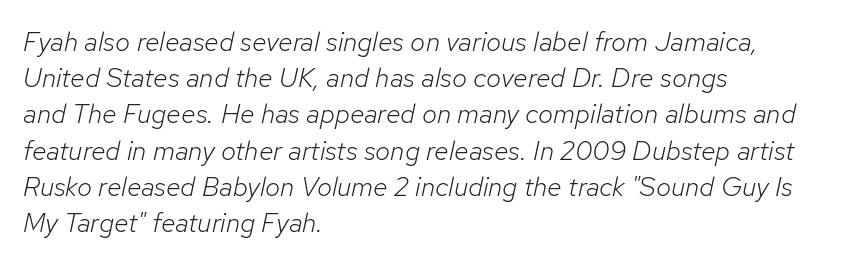
{"italic": "yes", "lean": "right", "slant_degrees": 12, "bold": "no", "underline": "no", "align": "left", "line_spacing": "normal", "line_spacing_ratio": 1.34, "letter_spacing": "normal", "letter_spacing_em": 0.0, "glyph_px": 27}
